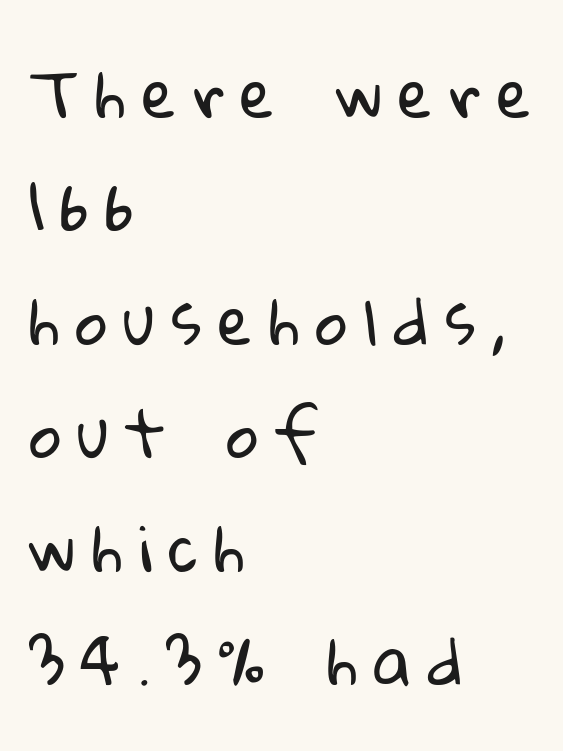
The image shows 63 px regular-weight sans-serif type; set left-aligned, line spacing 1.8x, unusually wide letter spacing (+0.26 em), not underlined; low stroke contrast and a medium x-height.
